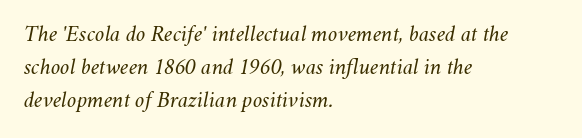
{"italic": "yes", "lean": "right", "slant_degrees": 11, "bold": "no", "underline": "no", "align": "left", "line_spacing": "normal", "line_spacing_ratio": 1.43, "letter_spacing": "normal", "letter_spacing_em": 0.0, "glyph_px": 23}
